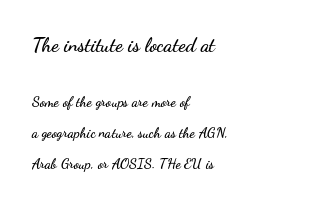
Q: Is the text italic (slanted)? A: Yes.
Q: Is the text underlined? A: No.
Q: How is the paragraph aligned? A: Left-aligned.
Q: Is the spacing between letters normal or unusually wide? A: Normal.
Q: Is the spacing between lines tight, normal or loose? A: Loose.
Q: Which block of text is set in a larger size, the first (top) or the second (bottom)? A: The first (top) one.
